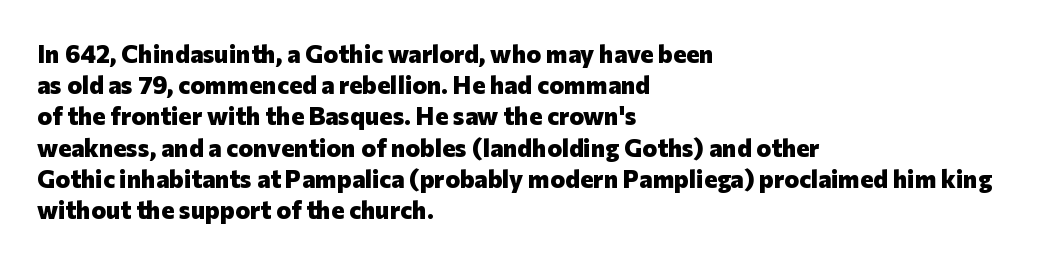
The image shows 25 px bold type, upright; set left-aligned, normal line spacing (1.25x), normal letter spacing, not underlined.
